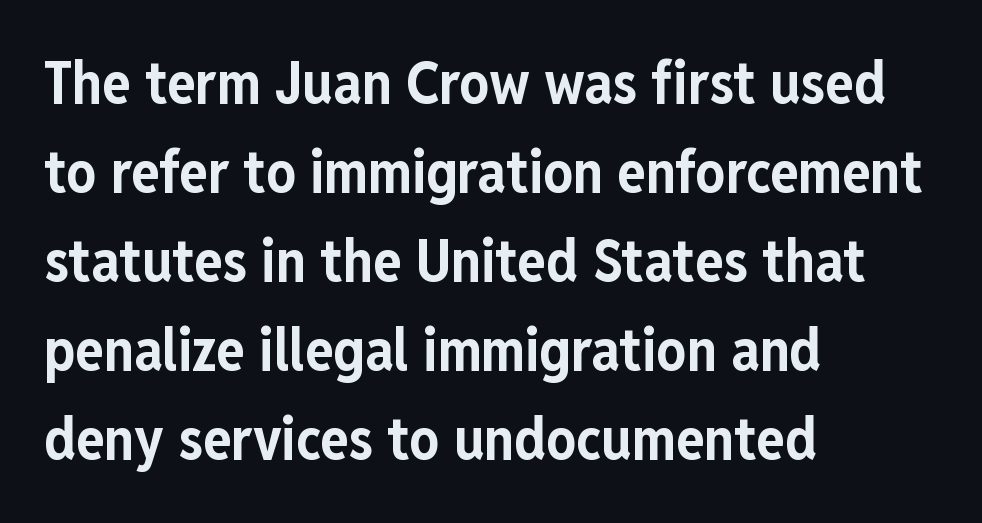
Do the characters align in a grid? No, the font is proportional. Pretty heavy lettering here — definitely bold. Between one letter and the next there's only the usual sliver of space. No italicization has been applied; the sample stays upright. This is sans-serif lettering, the kind often seen on screens and signage.
